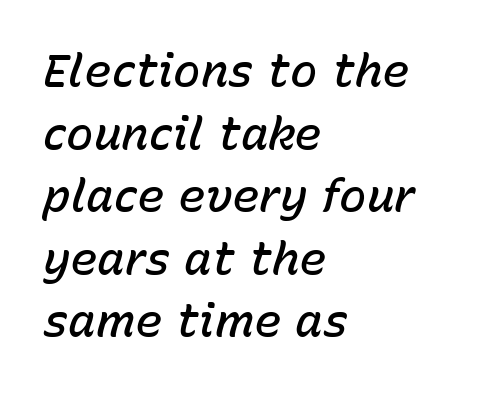
Q: Is the text bold? A: Semi-bold.
Q: Is the text italic (slanted)? A: Yes, it leans right by about 15 degrees.
Q: Is the text underlined? A: No.
Q: How is the paragraph aligned? A: Left-aligned.
Q: Is the spacing between letters normal or unusually wide? A: Normal.
Q: Is the spacing between lines tight, normal or loose? A: Normal.
Q: Width (condensed, normal, or wide)? A: Normal.
Q: Stroke contrast? A: Low.
Q: x-height? A: Medium.
Q: Monospaced? A: No.
